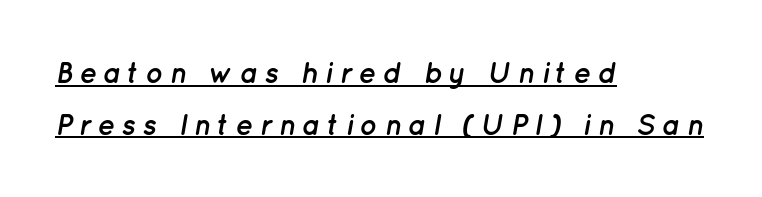
Posture: slanted. Tracking here is generous; glyphs stand well apart from one another. Summary of weight: heavy, a full bold. Honestly, the underline is the first thing you notice here. Varying glyph widths throughout — classic text-font behaviour. Notice how the passage keeps a crisp vertical edge on the left only.
